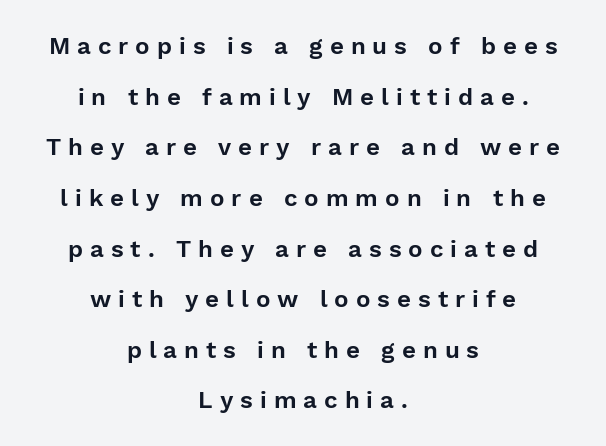
{"italic": "no", "underline": "no", "align": "center", "line_spacing": "loose", "line_spacing_ratio": 2.11, "letter_spacing": "wide", "letter_spacing_em": 0.29, "glyph_px": 24}
